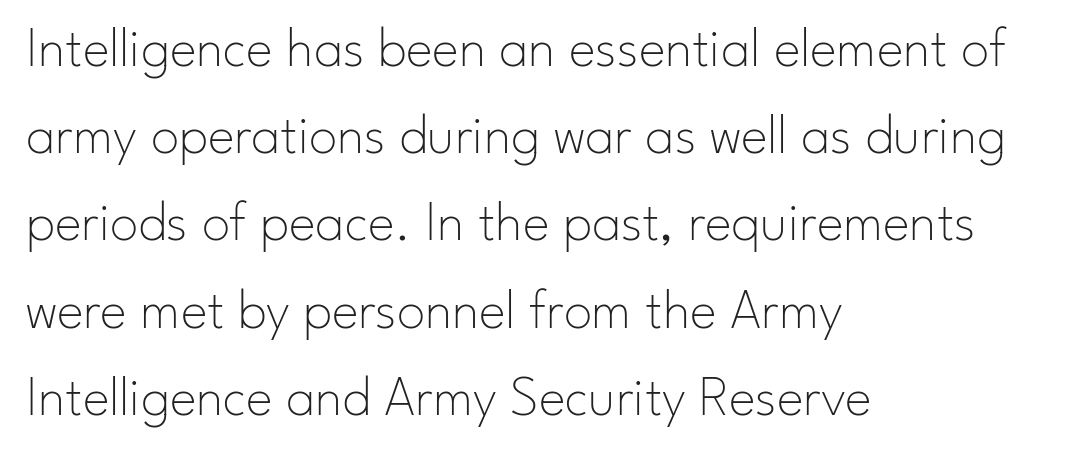
Q: Is the text bold? A: No.
Q: Is the text italic (slanted)? A: No, it is upright.
Q: Is the typeface a serif or a sans-serif typeface? A: Sans-serif.
Q: Is the text underlined? A: No.
Q: How is the paragraph aligned? A: Left-aligned.
Q: Is the spacing between letters normal or unusually wide? A: Normal.
Q: Is the spacing between lines tight, normal or loose? A: Normal.
Q: Width (condensed, normal, or wide)? A: Normal.
Q: Stroke contrast? A: Low.
Q: x-height? A: Small.
Q: Monospaced? A: No.
